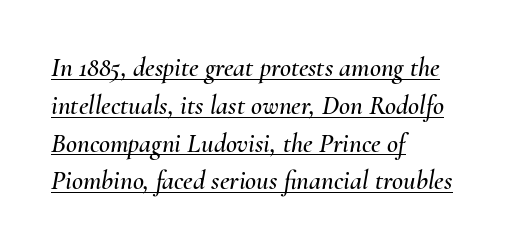
The image shows 27 px text type, italic (leaning right); set left-aligned, normal line spacing (1.4x), normal letter spacing, underlined.
